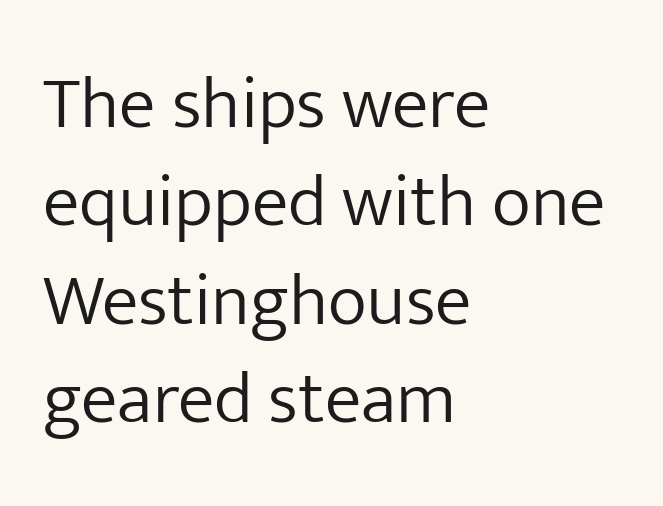
There is no visible air inserted between adjacent glyphs. Alignment: flush left. Style check: upright. No feet cap the strokes, marking this as sans-serif type. Quick note: underline off.
